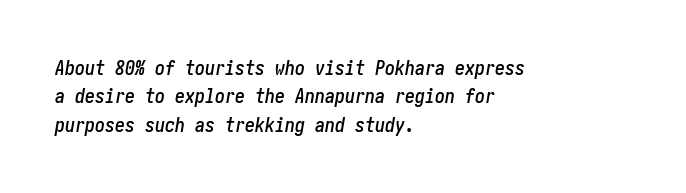
The image shows 20 px text type, italic (leaning right); set left-aligned, normal line spacing (1.42x), normal letter spacing, not underlined.
